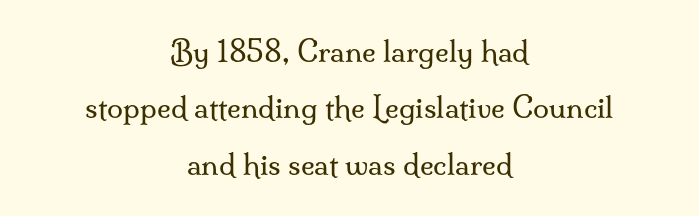
Q: Is the text bold? A: No.
Q: Is the text italic (slanted)? A: No, it is upright.
Q: Is the typeface a serif or a sans-serif typeface? A: Serif.
Q: Is the text underlined? A: No.
Q: How is the paragraph aligned? A: Centered.
Q: Is the spacing between letters normal or unusually wide? A: Normal.
Q: Is the spacing between lines tight, normal or loose? A: Loose.
Q: Width (condensed, normal, or wide)? A: Normal.
Q: Stroke contrast? A: Medium.
Q: x-height? A: Small.
Q: Monospaced? A: No.
